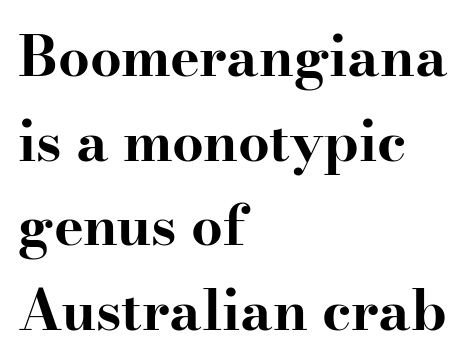
{"serif": "yes", "italic": "no", "bold": "yes", "weight": "bold", "width": "wide", "stroke_contrast": "high", "x_height": "small", "monospaced": "no", "underline": "no", "align": "left", "line_spacing": "normal", "line_spacing_ratio": 1.51, "letter_spacing": "normal", "letter_spacing_em": 0.0, "glyph_px": 56}
